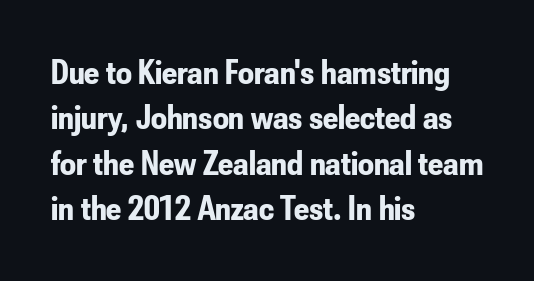
Q: Is the text bold? A: Yes.
Q: Is the text italic (slanted)? A: No, it is upright.
Q: Is the typeface a serif or a sans-serif typeface? A: Sans-serif.
Q: Is the text underlined? A: No.
Q: How is the paragraph aligned? A: Left-aligned.
Q: Is the spacing between letters normal or unusually wide? A: Normal.
Q: Is the spacing between lines tight, normal or loose? A: Normal.
Q: Width (condensed, normal, or wide)? A: Condensed.
Q: Stroke contrast? A: Low.
Q: x-height? A: Small.
Q: Monospaced? A: No.
